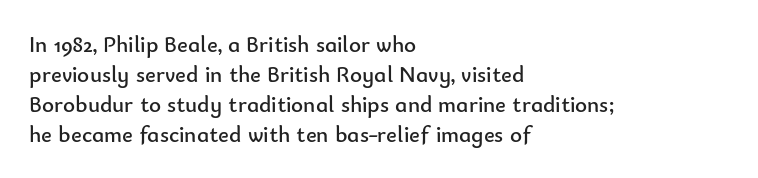
{"italic": "no", "bold": "no", "underline": "no", "align": "left", "line_spacing": "normal", "line_spacing_ratio": 1.3, "letter_spacing": "normal", "letter_spacing_em": 0.0, "glyph_px": 23}
